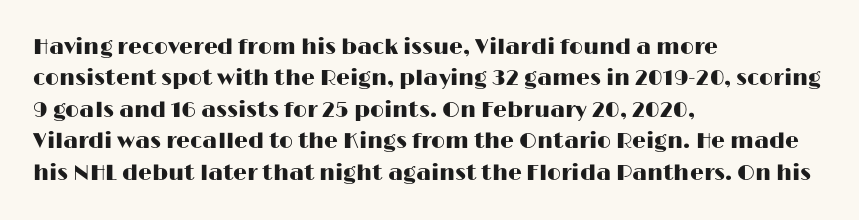
{"italic": "no", "underline": "no", "align": "left", "line_spacing": "normal", "line_spacing_ratio": 1.43, "letter_spacing": "normal", "letter_spacing_em": 0.0, "glyph_px": 22}
